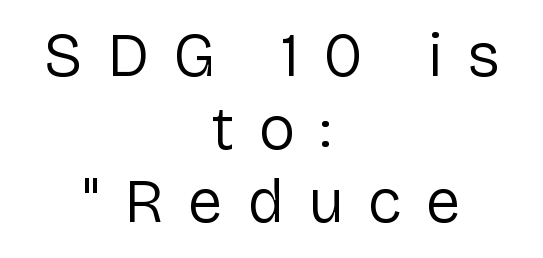
Ascenders rise straight up at ninety degrees. The face used here is proportionally spaced, like ordinary book or web type. A student would call this center alignment; a typographer would say set centered. Weight: regular or lighter. A bare baseline throughout the passage.
